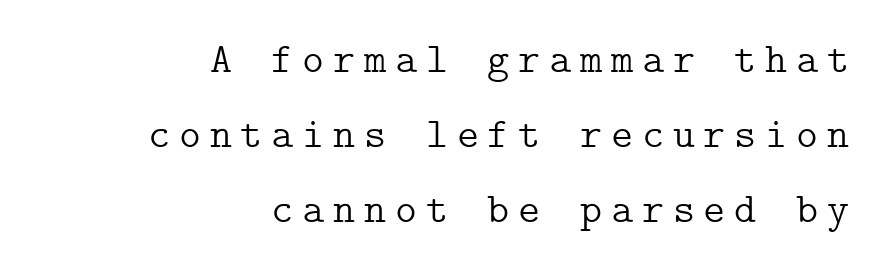
The image shows 42 px light serif type, upright; set right-aligned, line spacing 1.78x, unusually wide letter spacing (+0.21 em), not underlined; low stroke contrast and a medium x-height.
